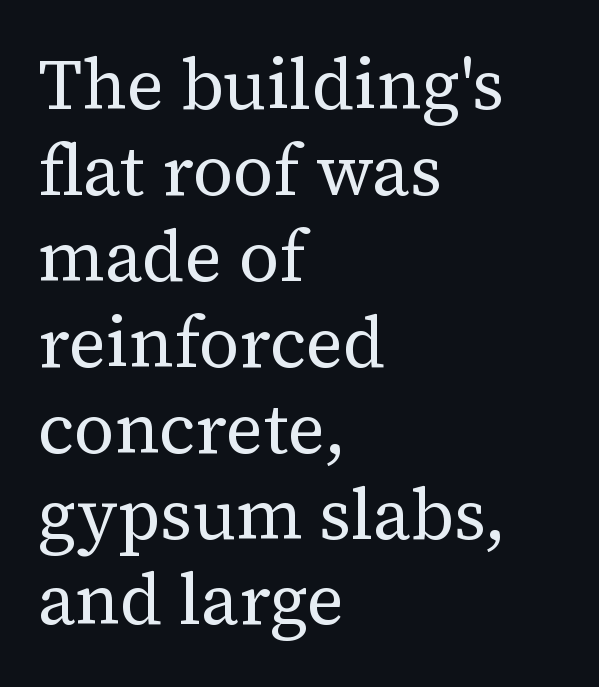
Teacher's note: observe the even left margin — that is flush-left alignment. Descenders are the only things crossing below the line. Old-style or modern, the face here clearly has serifs. This is the regular roman posture of the typeface.
